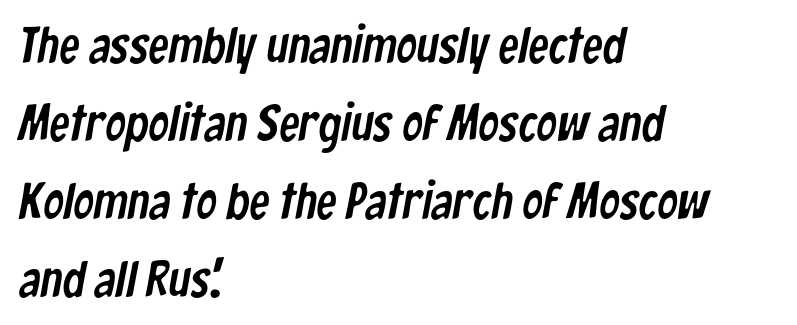
Q: Is the typeface a serif or a sans-serif typeface? A: Sans-serif.
Q: Is the text underlined? A: No.
Q: How is the paragraph aligned? A: Left-aligned.
Q: Is the spacing between letters normal or unusually wide? A: Normal.
Q: Is the spacing between lines tight, normal or loose? A: Normal.
Q: Width (condensed, normal, or wide)? A: Condensed.
Q: Stroke contrast? A: Low.
Q: x-height? A: Medium.
Q: Monospaced? A: No.
